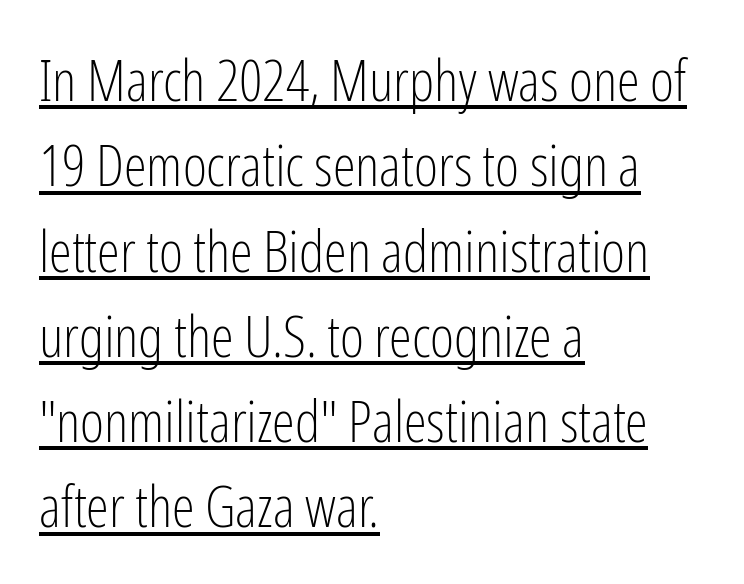
Do the letters lean? They stand straight. Does extra space separate the letters? No, they use regular spacing. The designer went with a sans here, leaving each stem footless. Notice how the passage keeps a crisp vertical edge on the left only.
